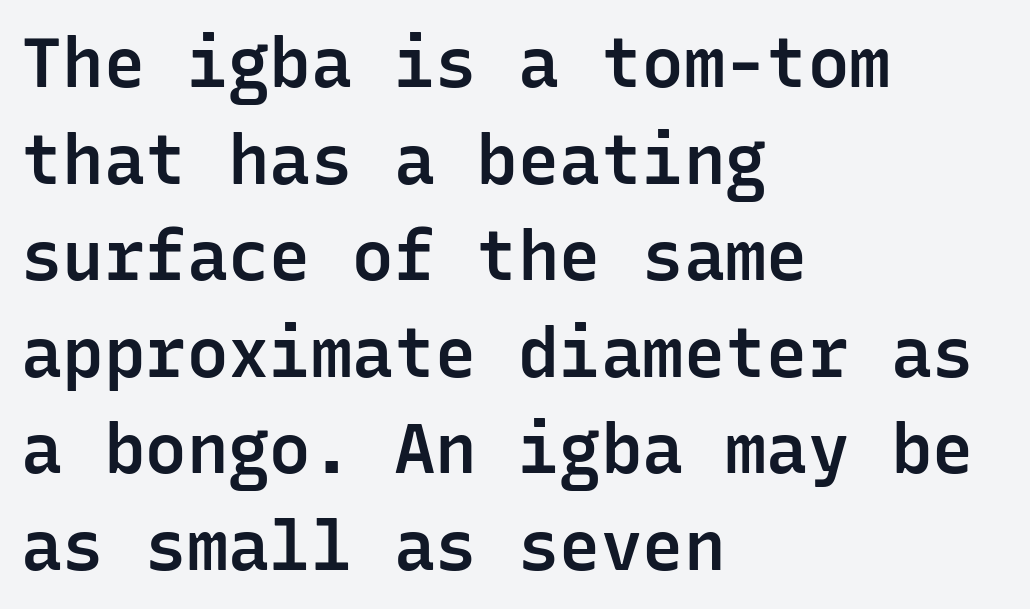
Q: Is the text bold? A: Semi-bold.
Q: Is the text italic (slanted)? A: No, it is upright.
Q: Is the typeface a serif or a sans-serif typeface? A: Sans-serif.
Q: Is the text underlined? A: No.
Q: How is the paragraph aligned? A: Left-aligned.
Q: Is the spacing between letters normal or unusually wide? A: Normal.
Q: Is the spacing between lines tight, normal or loose? A: Normal.
Q: Width (condensed, normal, or wide)? A: Normal.
Q: Stroke contrast? A: Low.
Q: x-height? A: Medium.
Q: Monospaced? A: Yes.
